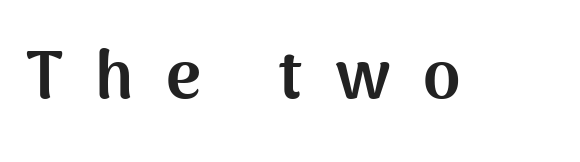
The image shows 67 px bold sans-serif type, upright; set unusually wide letter spacing (+0.48 em), not underlined; medium stroke contrast and a medium x-height.
